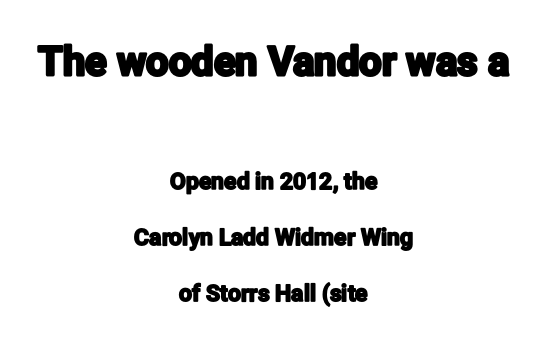
Q: Is the text italic (slanted)? A: No, it is upright.
Q: Is the typeface a serif or a sans-serif typeface? A: Sans-serif.
Q: Is the text underlined? A: No.
Q: How is the paragraph aligned? A: Centered.
Q: Is the spacing between letters normal or unusually wide? A: Normal.
Q: Is the spacing between lines tight, normal or loose? A: Loose.
Q: Which block of text is set in a larger size, the first (top) or the second (bottom)? A: The first (top) one.
Q: Width (condensed, normal, or wide)? A: Condensed.
Q: Stroke contrast? A: Low.
Q: x-height? A: Medium.
Q: Monospaced? A: No.
